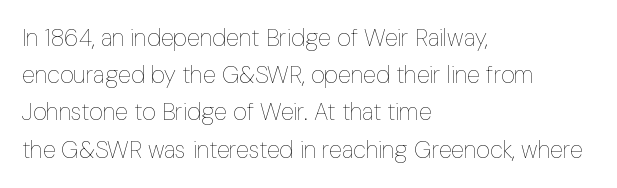
The image shows 24 px text type, upright; set left-aligned, normal line spacing (1.55x), normal letter spacing, not underlined.
